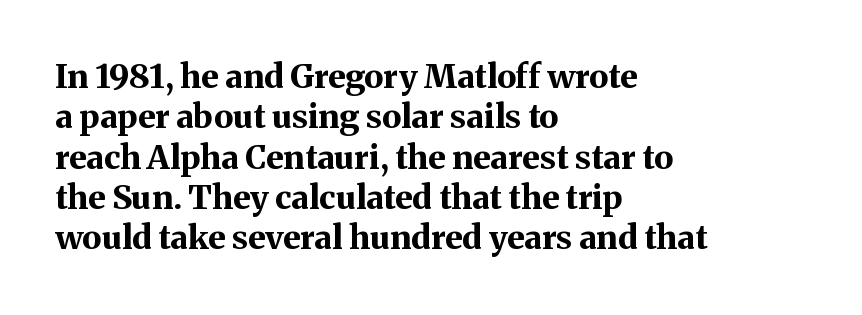
Character widths vary here, with narrow letters taking less room than wide ones. The font family rendered here belongs to the serif group. Summary of weight: heavy, a full bold. Style check: upright.
